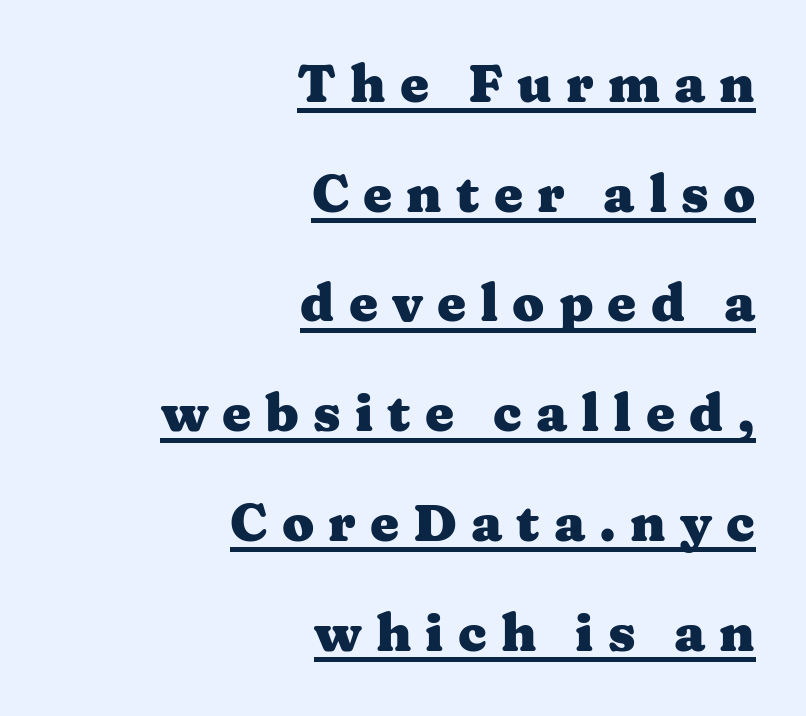
The image shows 52 px heavy, wide serif type, upright; set right-aligned, loose line spacing (2.11x), unusually wide letter spacing (+0.27 em), underlined; medium stroke contrast and a medium x-height.
